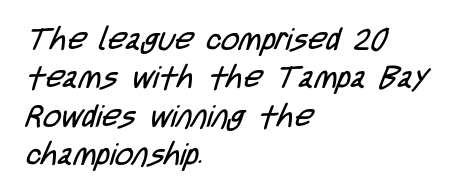
The image shows 31 px regular-weight, condensed sans-serif type; set left-aligned, line spacing 1.24x, normal letter spacing, not underlined; low stroke contrast and a large x-height.
